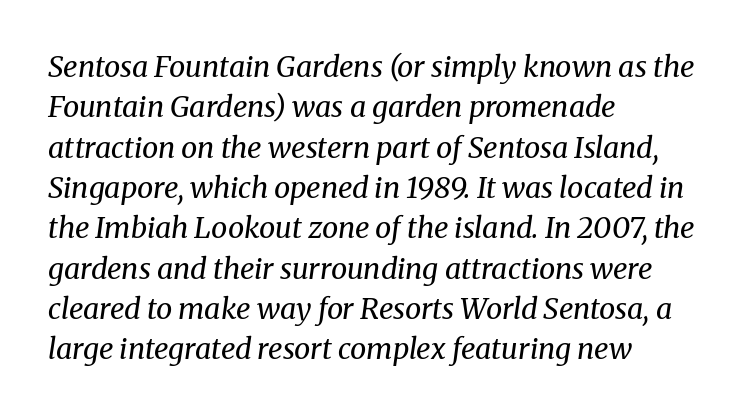
The image shows 29 px regular-weight serif type, italic (leaning right); set left-aligned, normal line spacing (1.39x), normal letter spacing, not underlined; medium stroke contrast and a medium x-height.
